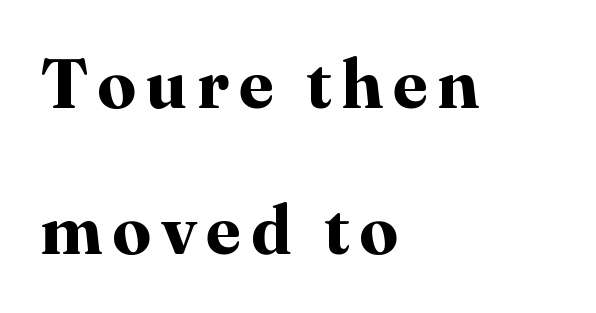
{"serif": "yes", "italic": "no", "bold": "yes", "weight": "bold", "width": "normal", "stroke_contrast": "high", "x_height": "medium", "monospaced": "no", "underline": "no", "align": "left", "line_spacing": "loose", "line_spacing_ratio": 2.12, "glyph_px": 69}
